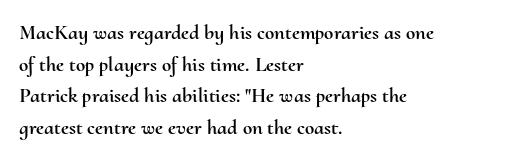
Has an underline been added? It has not. Do the letters lean? They stand straight. Notice how descenders clear the ascenders below comfortably — that's standard leading. The line texture is even and compact thanks to regular tracking.
